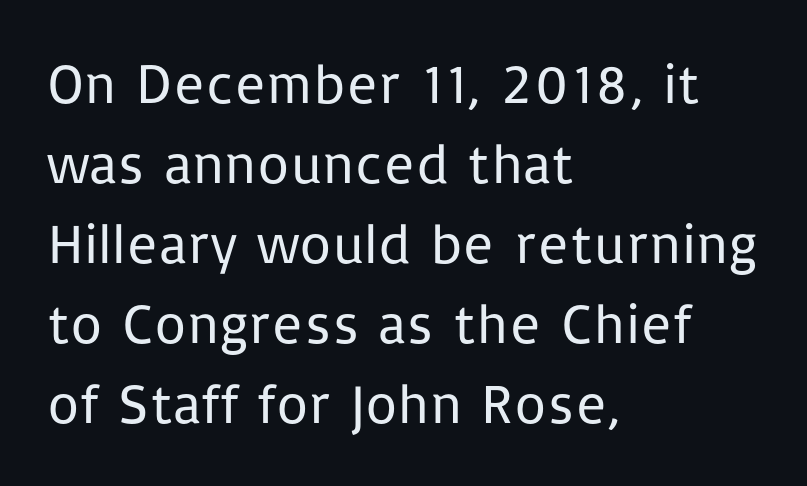
{"serif": "no", "italic": "no", "bold": "no", "weight": "regular", "width": "normal", "stroke_contrast": "low", "x_height": "medium", "monospaced": "no", "underline": "no", "align": "left", "line_spacing": "normal", "line_spacing_ratio": 1.43, "letter_spacing": "normal", "letter_spacing_em": 0.0, "glyph_px": 56}
